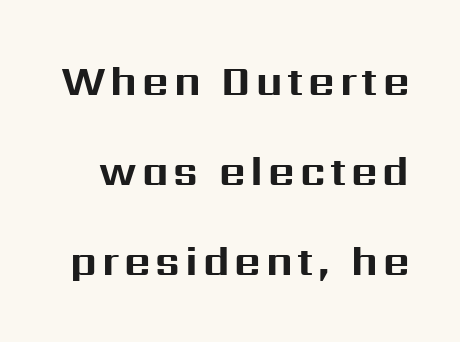
{"serif": "no", "italic": "no", "bold": "yes", "weight": "bold", "width": "normal", "stroke_contrast": "medium", "x_height": "medium", "monospaced": "no", "underline": "no", "line_spacing": "loose", "line_spacing_ratio": 2.2, "glyph_px": 41}
